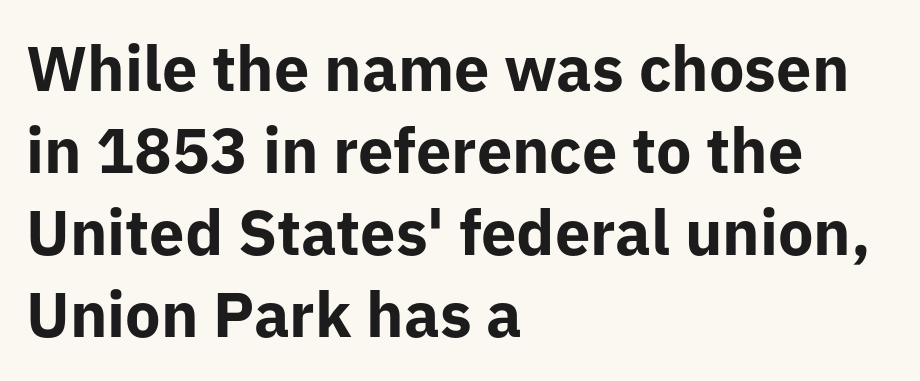
Here the designer chose a conventional face with non-uniform glyph widths. What weight is shown? A full bold with thick strokes. Teacher's note: observe the even left margin — that is flush-left alignment. Short note: letters normally spaced.
